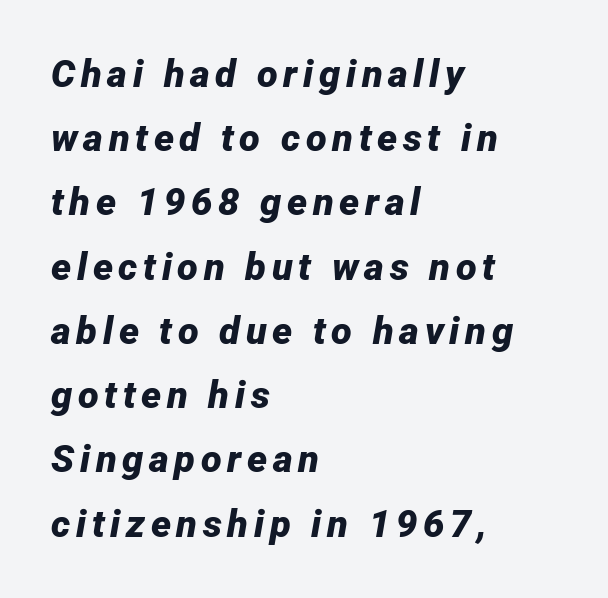
Words float on clear page, feet unadorned. Think of a printed novel: that variable character pitch is what you see here. The axis of the letterforms is tilted away from vertical. Honestly, the row spacing looks completely unremarkable. Caption: multi-line text, flush left, ragged right.
